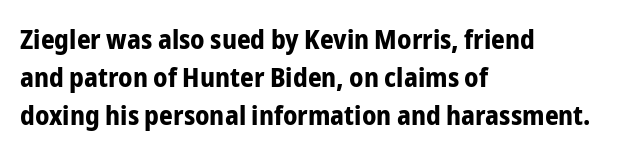
The image shows 27 px bold type, upright; set left-aligned, normal line spacing (1.41x), normal letter spacing, not underlined.
